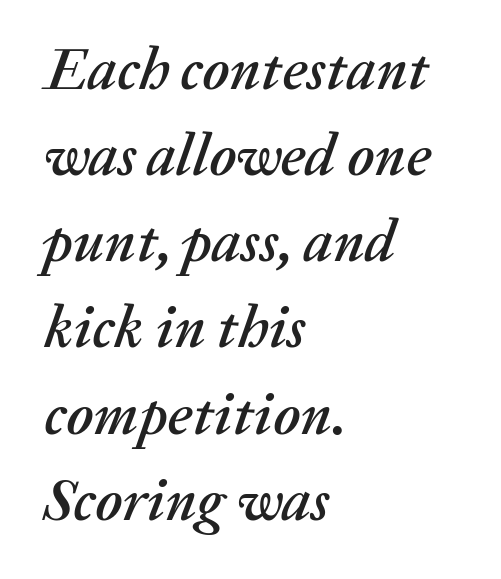
{"italic": "yes", "lean": "right", "slant_degrees": 20, "width": "normal", "stroke_contrast": "medium", "x_height": "medium", "monospaced": "no", "underline": "no", "align": "left", "line_spacing": "normal", "line_spacing_ratio": 1.46, "letter_spacing": "normal", "letter_spacing_em": 0.0, "glyph_px": 59}
